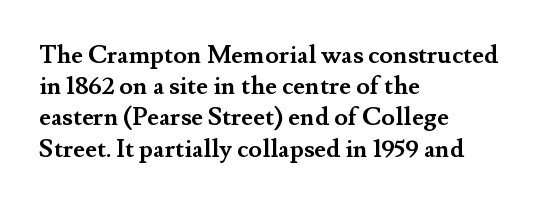
Caption: standard tracking, unaltered. Weight: bold. Line beginnings align vertically; line endings do not. The type sits square on the baseline with zero lean.
